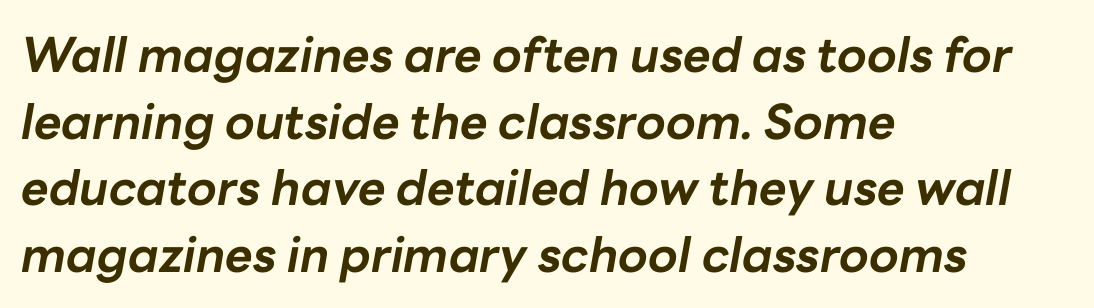
The image shows 48 px bold type, italic (leaning right); set left-aligned, normal line spacing (1.39x), normal letter spacing, not underlined; low stroke contrast and a medium x-height.
